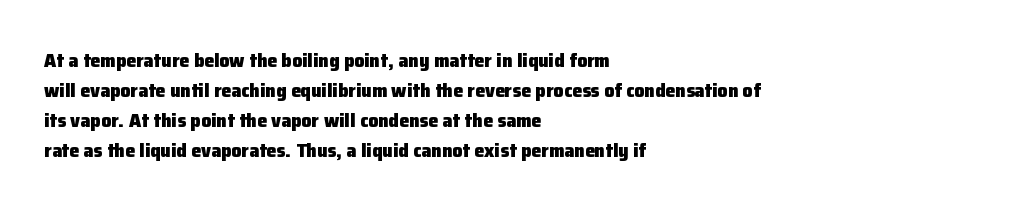
Alignment: flush left. Tall strokes in this sample are plumb rather than angled. Successive baselines arrive at the customary interval. The rendering uses a bold face; every stroke is thick and dark. The specimen omits any rule beneath the text block's lines. Short note: letters normally spaced.
